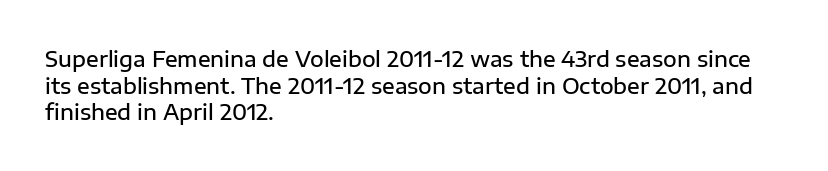
{"italic": "no", "bold": "semi", "underline": "no", "align": "left", "line_spacing": "normal", "line_spacing_ratio": 1.27, "letter_spacing": "normal", "letter_spacing_em": 0.0, "glyph_px": 21}
